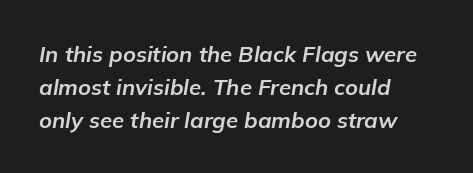
Q: Is the text bold? A: Yes.
Q: Is the text italic (slanted)? A: Yes, it leans right by about 9 degrees.
Q: Is the text underlined? A: No.
Q: How is the paragraph aligned? A: Left-aligned.
Q: Is the spacing between letters normal or unusually wide? A: Normal.
Q: Is the spacing between lines tight, normal or loose? A: Normal.
